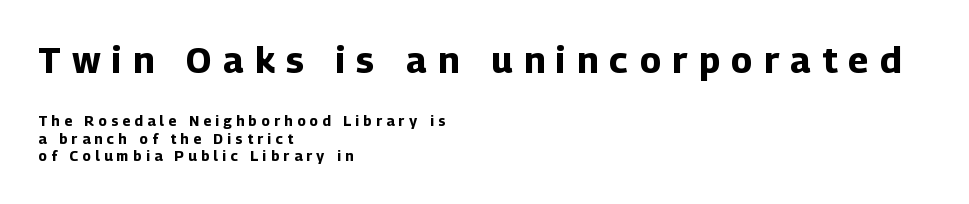
Check the space under the baseline: it is left empty. Each letter's strokes conclude bluntly, with no projecting serifs. The letters advance in unequal steps, a hallmark of proportional type. The passage is arranged the way most books set body copy — flush left. Letter spacing: wide. The emphasis by scale lands on block number one, above.
